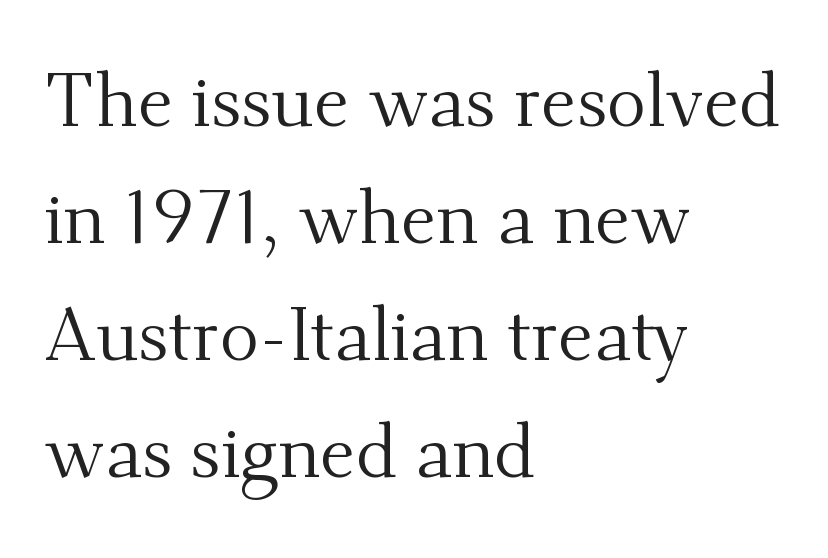
The image shows 74 px regular-weight serif type, upright; set left-aligned, normal line spacing (1.58x), normal letter spacing, not underlined; medium stroke contrast and a small x-height.
